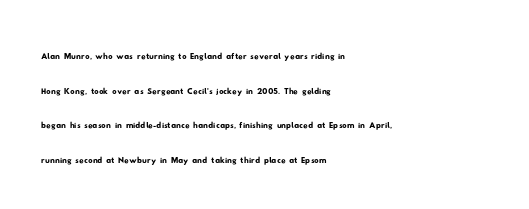
The space between consecutive lines is moderate. The type is set solid horizontally, with unmodified tracking. The passage is arranged the way most books set body copy — flush left. A bare baseline throughout the passage.
